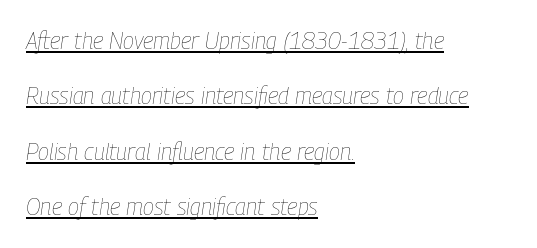
{"italic": "yes", "lean": "right", "slant_degrees": 9, "bold": "no", "underline": "yes", "align": "left", "line_spacing": "loose", "line_spacing_ratio": 2.41, "letter_spacing": "normal", "letter_spacing_em": 0.0, "glyph_px": 23}
